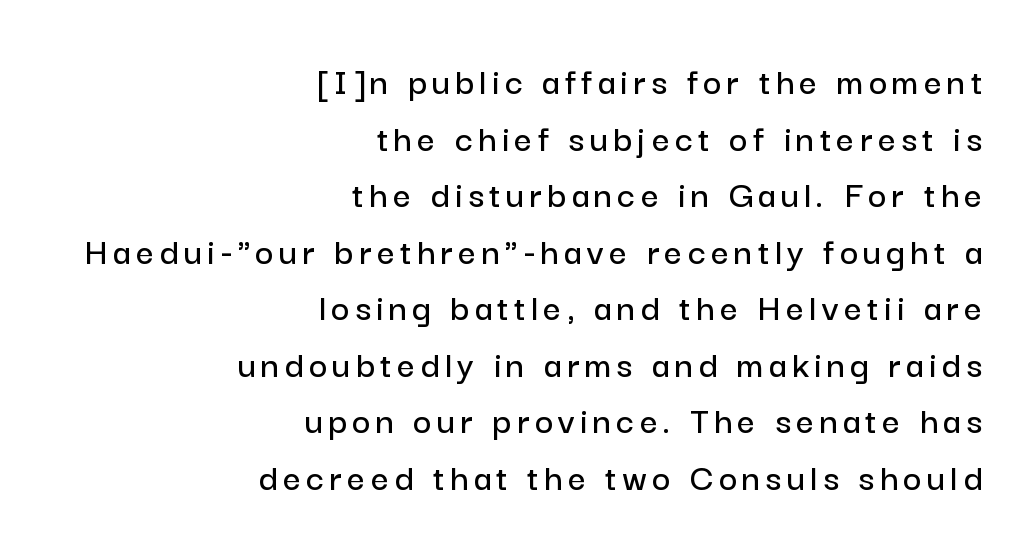
{"serif": "no", "italic": "no", "width": "normal", "stroke_contrast": "low", "x_height": "medium", "monospaced": "no", "underline": "no", "align": "right", "line_spacing": "normal", "line_spacing_ratio": 1.45, "glyph_px": 39}
